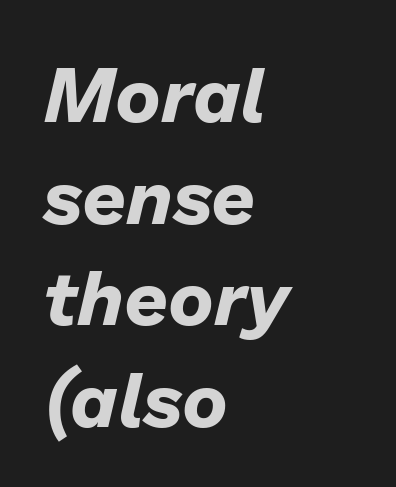
The image shows 77 px bold type, italic (leaning right); set left-aligned, normal line spacing (1.32x), normal letter spacing, not underlined; low stroke contrast and a medium x-height.
